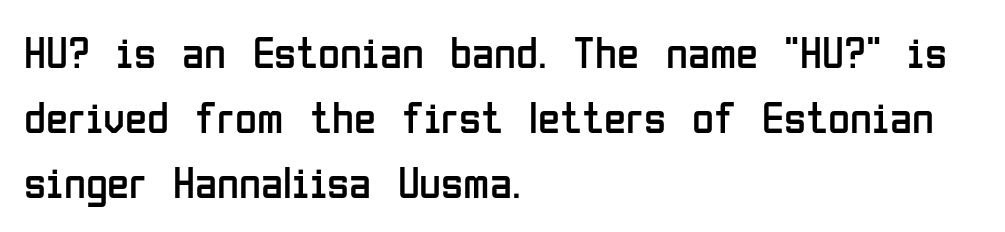
Q: Is the text bold? A: No.
Q: Is the text italic (slanted)? A: No, it is upright.
Q: Is the typeface a serif or a sans-serif typeface? A: Sans-serif.
Q: Is the text underlined? A: No.
Q: How is the paragraph aligned? A: Left-aligned.
Q: Is the spacing between letters normal or unusually wide? A: Normal.
Q: Is the spacing between lines tight, normal or loose? A: Normal.
Q: Width (condensed, normal, or wide)? A: Condensed.
Q: Stroke contrast? A: Low.
Q: x-height? A: Medium.
Q: Monospaced? A: No.
